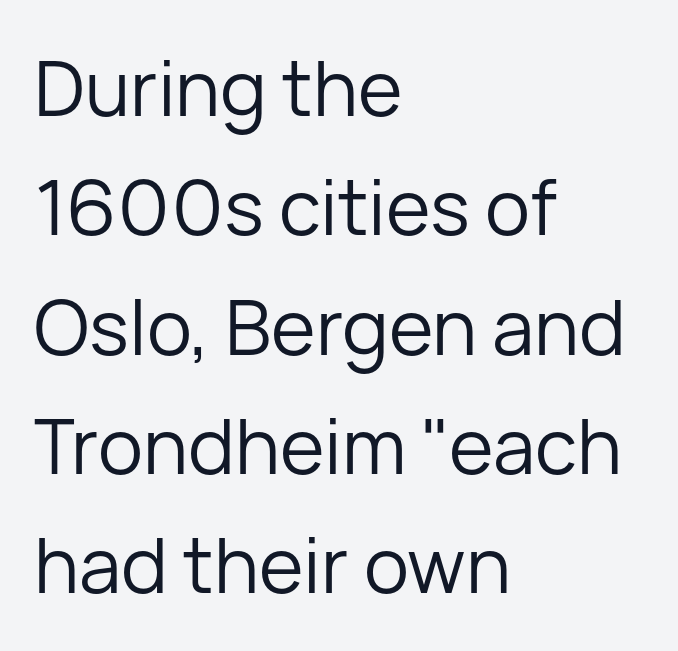
Q: Is the text bold? A: No.
Q: Is the text italic (slanted)? A: No, it is upright.
Q: Is the typeface a serif or a sans-serif typeface? A: Sans-serif.
Q: Is the text underlined? A: No.
Q: How is the paragraph aligned? A: Left-aligned.
Q: Is the spacing between letters normal or unusually wide? A: Normal.
Q: Is the spacing between lines tight, normal or loose? A: Normal.
Q: Width (condensed, normal, or wide)? A: Normal.
Q: Stroke contrast? A: Low.
Q: x-height? A: Medium.
Q: Monospaced? A: No.
